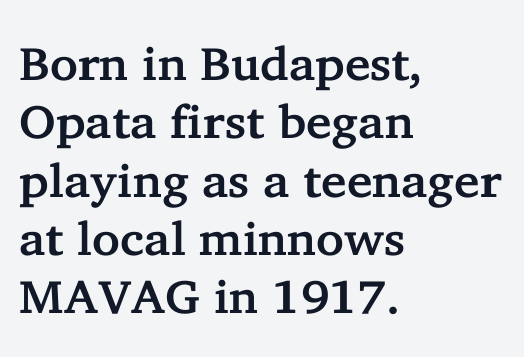
Q: Is the text italic (slanted)? A: No, it is upright.
Q: Is the typeface a serif or a sans-serif typeface? A: Serif.
Q: Is the text underlined? A: No.
Q: How is the paragraph aligned? A: Left-aligned.
Q: Is the spacing between letters normal or unusually wide? A: Normal.
Q: Width (condensed, normal, or wide)? A: Normal.
Q: Stroke contrast? A: Low.
Q: x-height? A: Medium.
Q: Monospaced? A: No.
